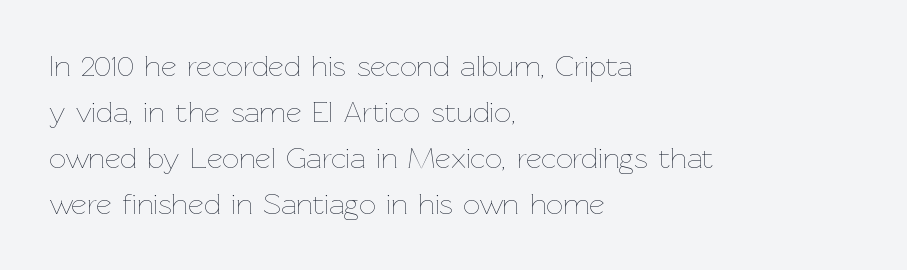
Q: Is the text bold? A: No.
Q: Is the text italic (slanted)? A: No, it is upright.
Q: Is the text underlined? A: No.
Q: How is the paragraph aligned? A: Left-aligned.
Q: Is the spacing between letters normal or unusually wide? A: Normal.
Q: Is the spacing between lines tight, normal or loose? A: Normal.
Q: Width (condensed, normal, or wide)? A: Normal.
Q: Stroke contrast? A: Low.
Q: x-height? A: Medium.
Q: Monospaced? A: No.
